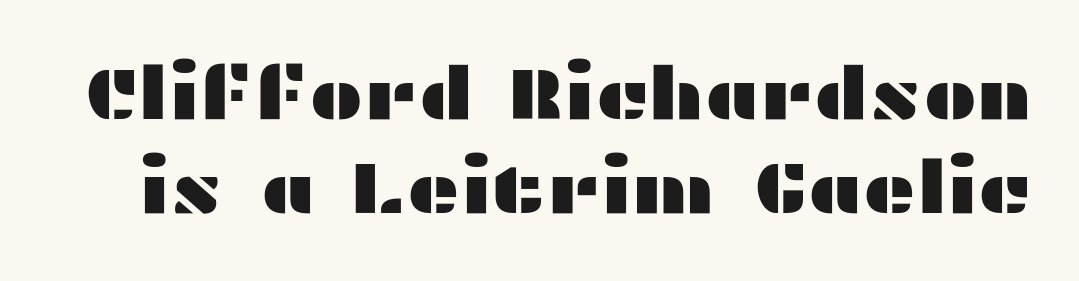
{"serif": "no", "italic": "no", "width": "wide", "stroke_contrast": "medium", "x_height": "medium", "monospaced": "no", "underline": "no", "line_spacing": "normal", "line_spacing_ratio": 1.29, "letter_spacing": "normal", "letter_spacing_em": 0.0, "glyph_px": 73}
